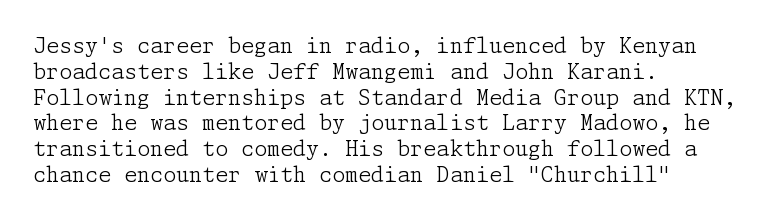
Q: Is the text bold? A: No.
Q: Is the text italic (slanted)? A: No, it is upright.
Q: Is the text underlined? A: No.
Q: How is the paragraph aligned? A: Left-aligned.
Q: Is the spacing between letters normal or unusually wide? A: Normal.
